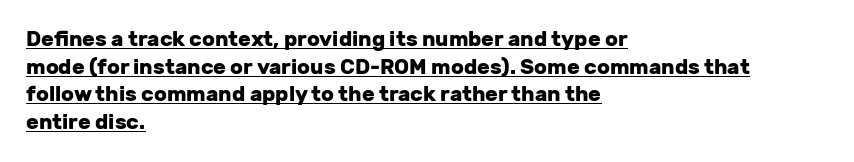
{"italic": "no", "bold": "yes", "underline": "yes", "align": "left", "line_spacing": "normal", "line_spacing_ratio": 1.32, "letter_spacing": "normal", "letter_spacing_em": 0.0, "glyph_px": 21}
